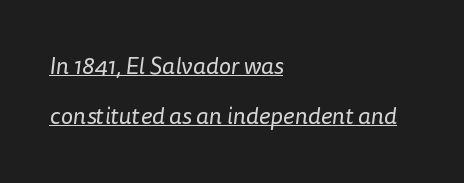
{"bold": "no", "underline": "yes", "align": "left", "line_spacing": "loose", "line_spacing_ratio": 2.07, "letter_spacing": "normal", "letter_spacing_em": 0.0, "glyph_px": 24}
